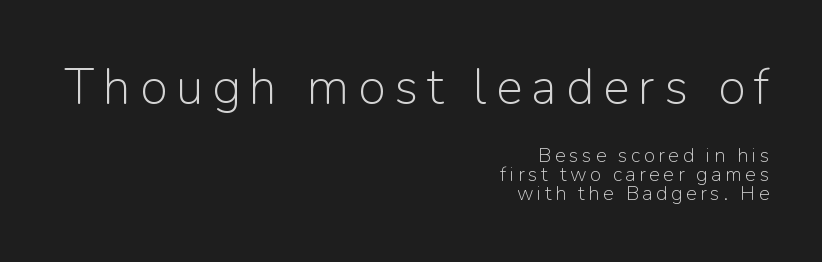
The image shows 50 px light sans-serif type, upright; set right-aligned, tight line spacing (0.96x), not underlined; the first (top) block is 2.5x larger; low stroke contrast and a medium x-height.
